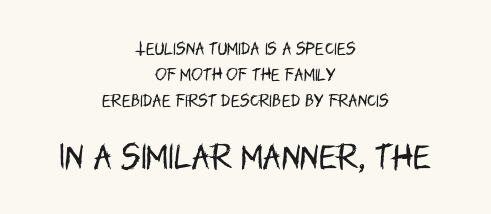
The image shows 28 px regular-weight, condensed sans-serif type, upright; set centered, line spacing 1.87x, normal letter spacing, not underlined; the second (bottom) block is 2.0x larger; low stroke contrast and a large x-height.
